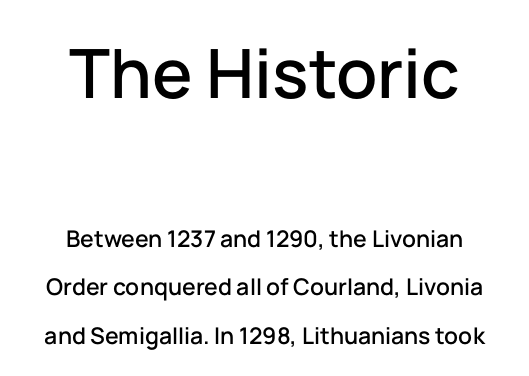
The image shows 68 px sans-serif type, upright; set centered, loose line spacing (2.1x), normal letter spacing, not underlined; the first (top) block is 2.96x larger; low stroke contrast and a medium x-height.
